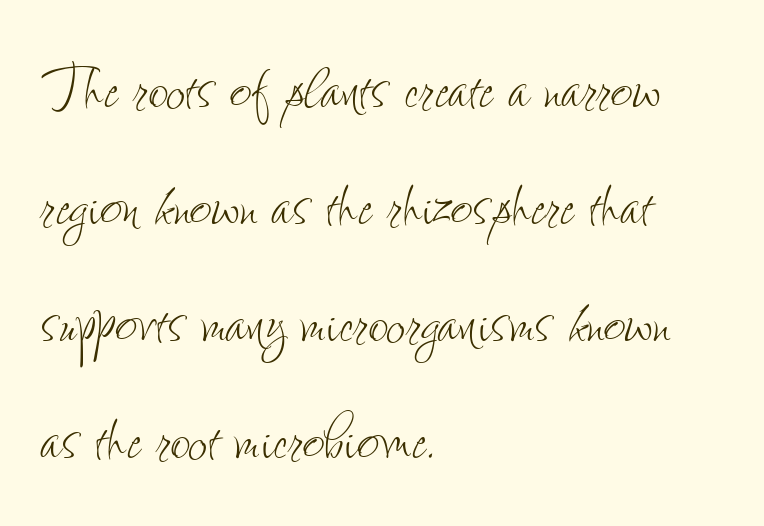
{"bold": "no", "weight": "thin", "width": "condensed", "stroke_contrast": "low", "x_height": "small", "monospaced": "no", "underline": "no", "align": "left", "line_spacing": "normal", "line_spacing_ratio": 1.52, "letter_spacing": "normal", "letter_spacing_em": 0.0, "glyph_px": 77}
